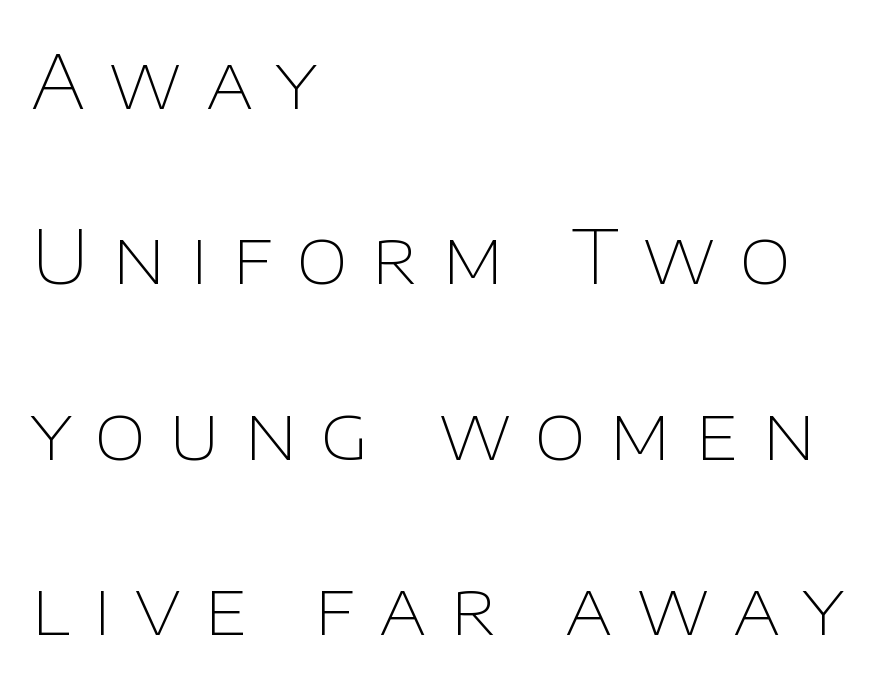
Q: Is the text bold? A: No.
Q: Is the text italic (slanted)? A: No, it is upright.
Q: Is the typeface a serif or a sans-serif typeface? A: Sans-serif.
Q: Is the text underlined? A: No.
Q: How is the paragraph aligned? A: Left-aligned.
Q: Is the spacing between letters normal or unusually wide? A: Unusually wide.
Q: Is the spacing between lines tight, normal or loose? A: Loose.
Q: Width (condensed, normal, or wide)? A: Normal.
Q: Stroke contrast? A: Low.
Q: x-height? A: Large.
Q: Monospaced? A: No.
